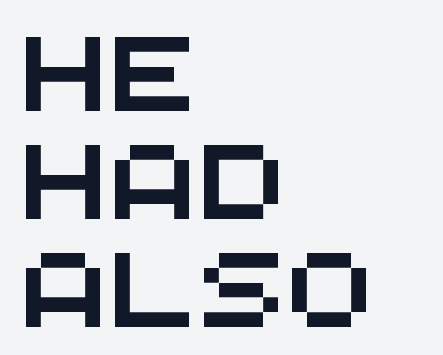
The rendering anchors every line to the left-hand side. Type style note: lacks serifs. Spacing between characters is what you'd get straight out of the box. The passage shown is not underscored anywhere.
